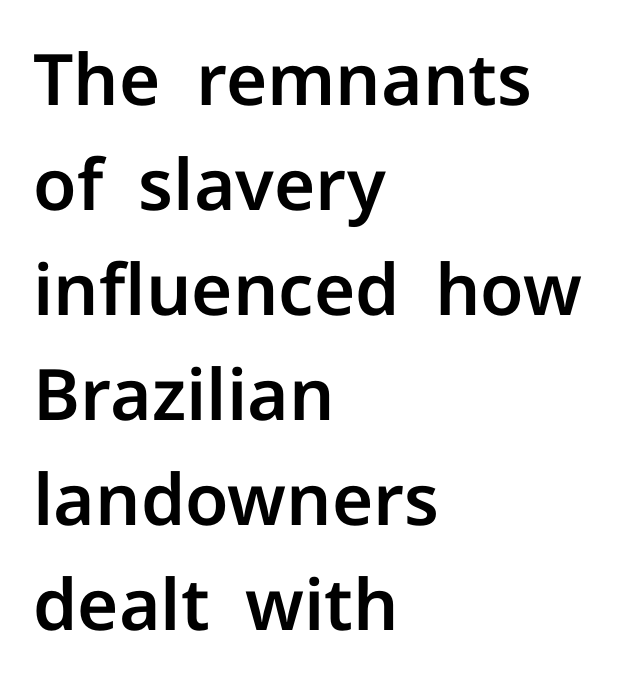
The image shows 71 px sans-serif type, upright; set left-aligned, normal line spacing (1.48x), normal letter spacing, not underlined; low stroke contrast and a medium x-height.
